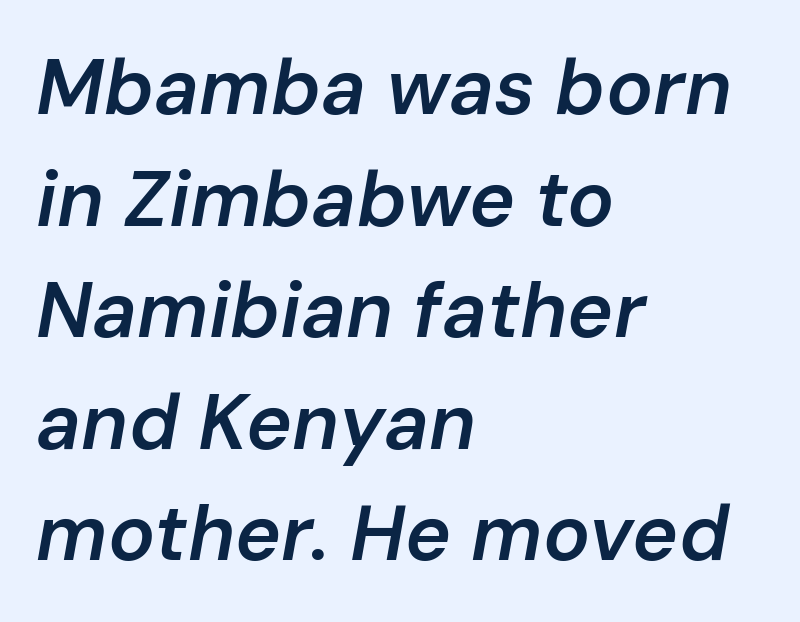
Q: Is the text bold? A: Semi-bold.
Q: Is the text italic (slanted)? A: Yes, it leans right by about 10 degrees.
Q: Is the text underlined? A: No.
Q: How is the paragraph aligned? A: Left-aligned.
Q: Is the spacing between letters normal or unusually wide? A: Normal.
Q: Is the spacing between lines tight, normal or loose? A: Normal.
Q: Width (condensed, normal, or wide)? A: Normal.
Q: Stroke contrast? A: Low.
Q: x-height? A: Medium.
Q: Monospaced? A: No.
